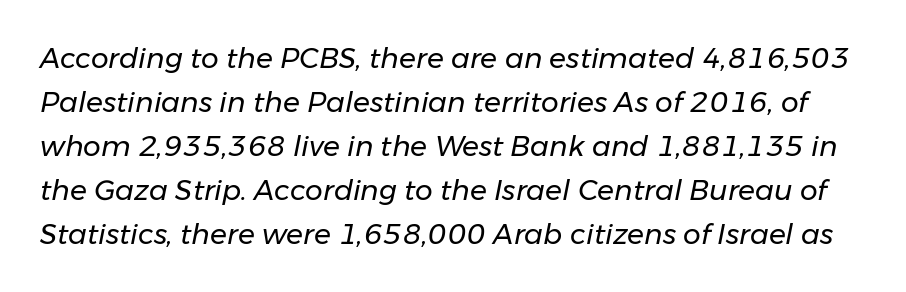
Check under the words: just untouched page. Style check: oblique. Stems and bowls with no extra thickness — not bold. Spacing verdict: proportional, widths tailored to each character. A typesetter would call this zero additional tracking.
